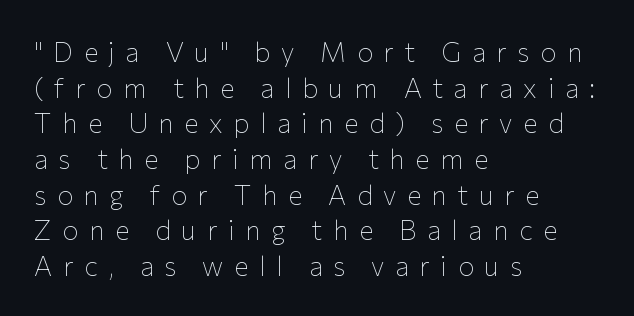
Q: Is the text bold? A: No.
Q: Is the text italic (slanted)? A: No, it is upright.
Q: Is the text underlined? A: No.
Q: How is the paragraph aligned? A: Left-aligned.
Q: Is the spacing between letters normal or unusually wide? A: Unusually wide.
Q: Is the spacing between lines tight, normal or loose? A: Normal.
